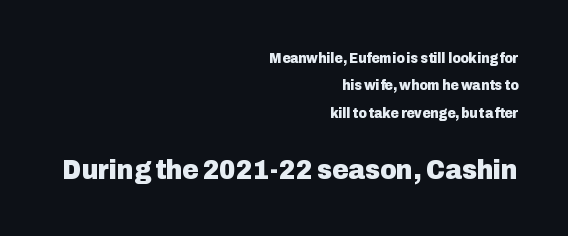
Q: Is the text bold? A: Yes.
Q: Is the text italic (slanted)? A: No, it is upright.
Q: Is the typeface a serif or a sans-serif typeface? A: Sans-serif.
Q: Is the text underlined? A: No.
Q: How is the paragraph aligned? A: Right-aligned.
Q: Is the spacing between letters normal or unusually wide? A: Normal.
Q: Is the spacing between lines tight, normal or loose? A: Loose.
Q: Which block of text is set in a larger size, the first (top) or the second (bottom)? A: The second (bottom) one.
Q: Width (condensed, normal, or wide)? A: Normal.
Q: Stroke contrast? A: Low.
Q: x-height? A: Medium.
Q: Monospaced? A: No.
